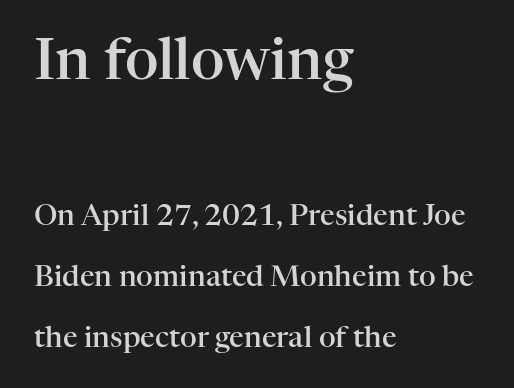
{"serif": "yes", "italic": "no", "bold": "semi", "weight": "semibold", "width": "normal", "stroke_contrast": "high", "x_height": "medium", "monospaced": "no", "underline": "no", "align": "left", "line_spacing": "loose", "line_spacing_ratio": 2.1, "letter_spacing": "normal", "letter_spacing_em": 0.0, "larger_block": "first", "size_ratio": 2.0, "glyph_px": 58}
